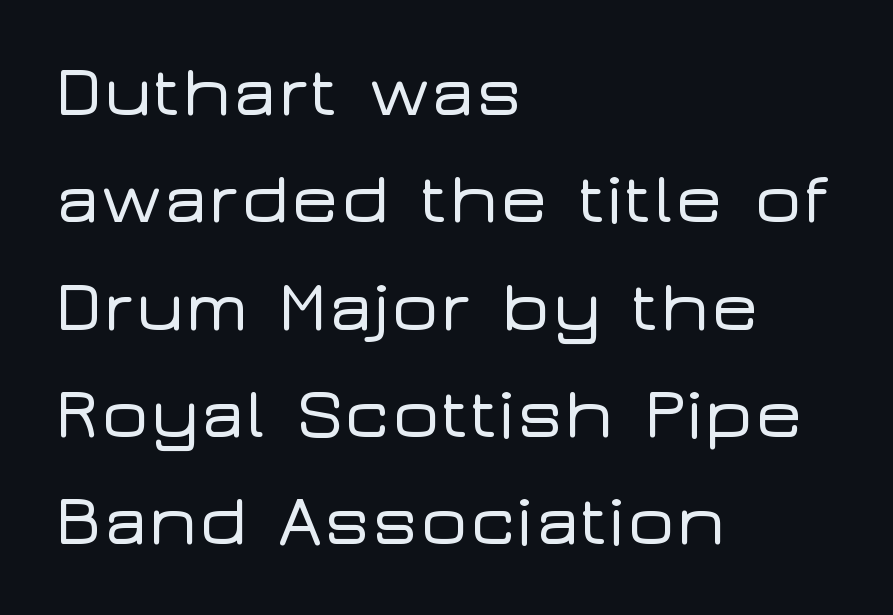
Q: Is the text italic (slanted)? A: No, it is upright.
Q: Is the typeface a serif or a sans-serif typeface? A: Sans-serif.
Q: Is the text underlined? A: No.
Q: How is the paragraph aligned? A: Left-aligned.
Q: Is the spacing between letters normal or unusually wide? A: Normal.
Q: Is the spacing between lines tight, normal or loose? A: Normal.
Q: Width (condensed, normal, or wide)? A: Wide.
Q: Stroke contrast? A: Low.
Q: x-height? A: Medium.
Q: Monospaced? A: No.
